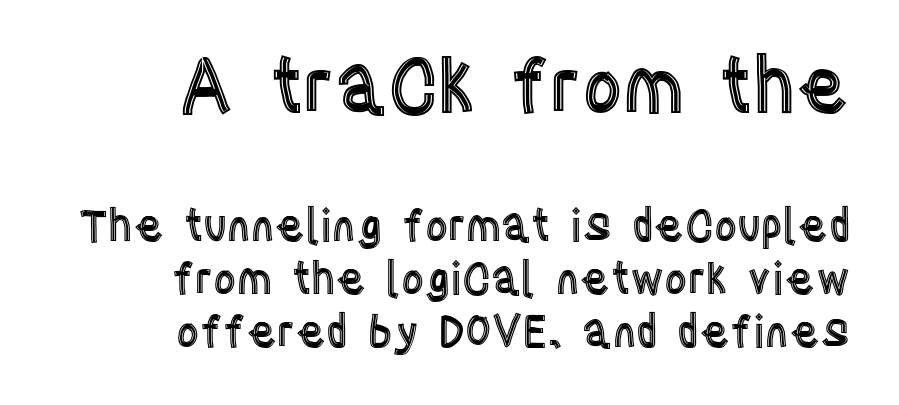
{"italic": "no", "width": "condensed", "x_height": "large", "monospaced": "no", "underline": "no", "align": "right", "line_spacing_ratio": 1.21, "letter_spacing": "normal", "letter_spacing_em": 0.0, "larger_block": "first", "size_ratio": 1.75, "glyph_px": 77}
